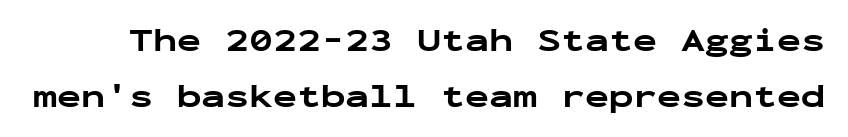
The image shows 32 px bold, wide sans-serif type, upright, monospaced; set line spacing 1.74x, normal letter spacing, not underlined; low stroke contrast and a medium x-height.
